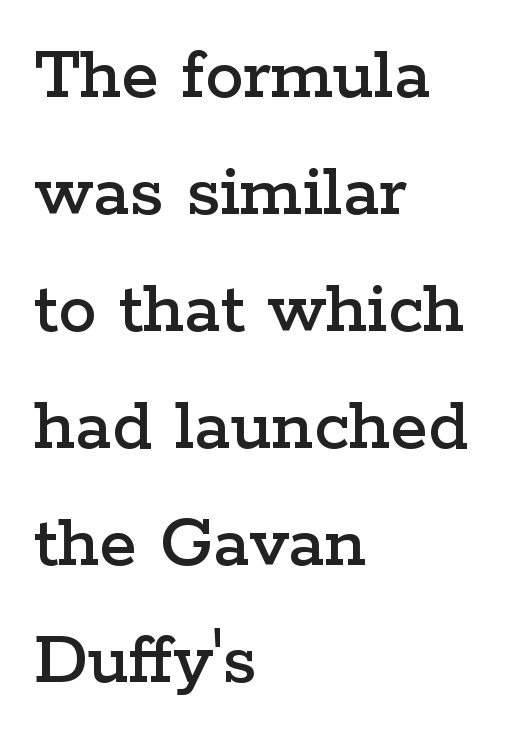
Q: Is the text italic (slanted)? A: No, it is upright.
Q: Is the typeface a serif or a sans-serif typeface? A: Serif.
Q: Is the text underlined? A: No.
Q: How is the paragraph aligned? A: Left-aligned.
Q: Is the spacing between letters normal or unusually wide? A: Normal.
Q: Is the spacing between lines tight, normal or loose? A: Normal.
Q: Width (condensed, normal, or wide)? A: Wide.
Q: Stroke contrast? A: Low.
Q: x-height? A: Medium.
Q: Monospaced? A: No.
